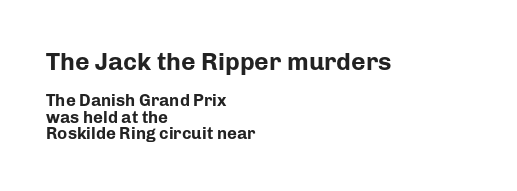
{"italic": "no", "bold": "yes", "underline": "no", "align": "left", "line_spacing": "tight", "line_spacing_ratio": 0.97, "letter_spacing": "normal", "letter_spacing_em": 0.0, "larger_block": "first", "size_ratio": 1.47, "glyph_px": 25}
